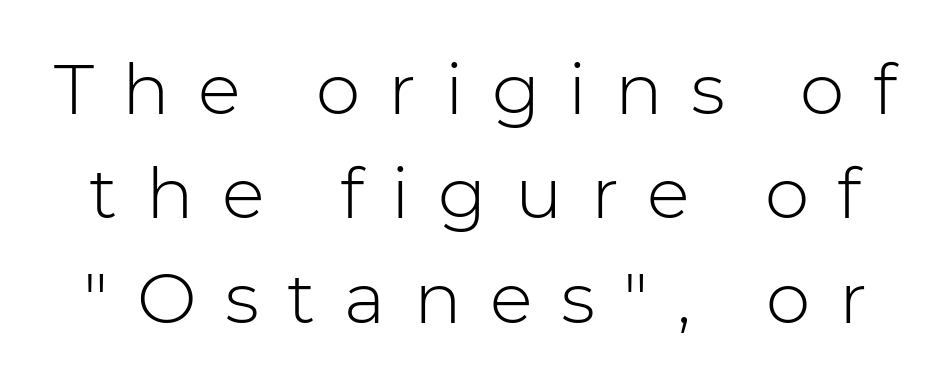
{"serif": "no", "italic": "no", "bold": "no", "weight": "light", "width": "normal", "stroke_contrast": "low", "x_height": "medium", "monospaced": "no", "underline": "no", "line_spacing": "normal", "line_spacing_ratio": 1.47, "letter_spacing": "wide", "letter_spacing_em": 0.4, "glyph_px": 71}
